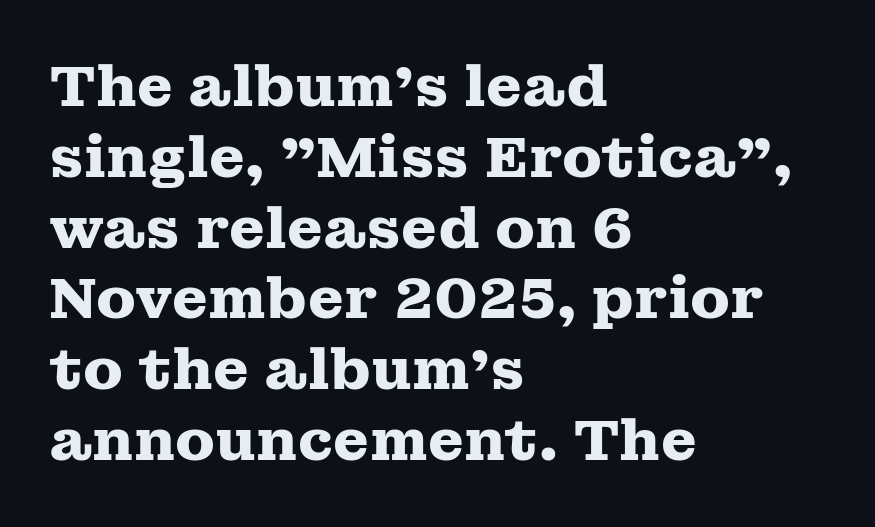
{"serif": "yes", "italic": "no", "bold": "yes", "weight": "heavy", "width": "wide", "stroke_contrast": "medium", "x_height": "medium", "monospaced": "no", "underline": "no", "align": "left", "line_spacing_ratio": 1.22, "letter_spacing": "normal", "letter_spacing_em": 0.0, "glyph_px": 58}
